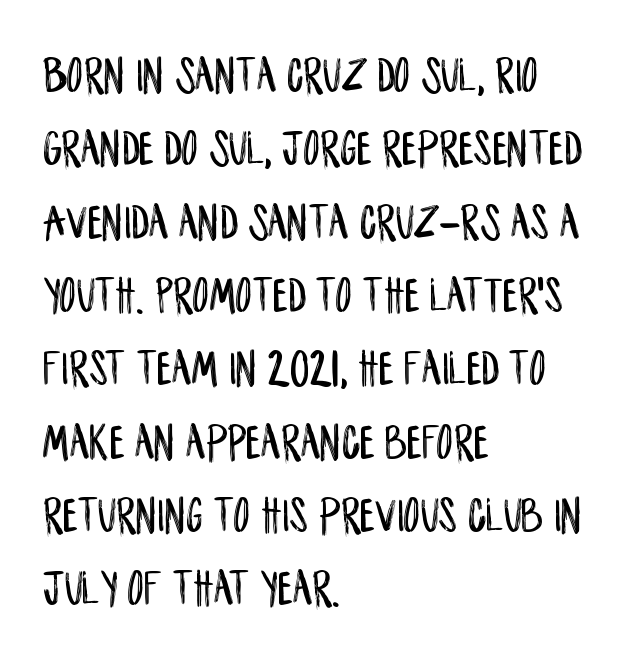
{"serif": "no", "italic": "no", "width": "condensed", "stroke_contrast": "low", "x_height": "large", "monospaced": "no", "underline": "no", "align": "left", "line_spacing": "normal", "line_spacing_ratio": 1.41, "letter_spacing": "normal", "letter_spacing_em": 0.0, "glyph_px": 52}
